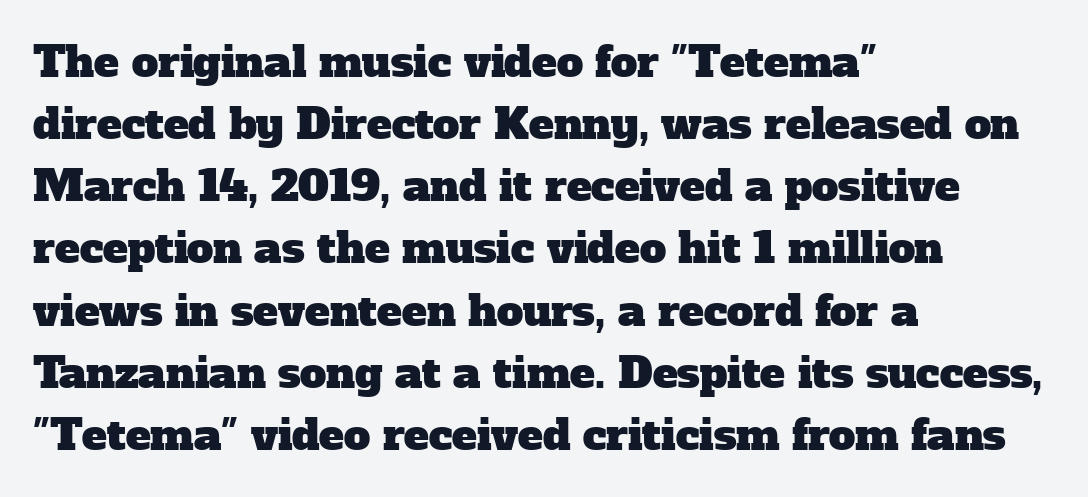
{"serif": "yes", "width": "normal", "stroke_contrast": "low", "x_height": "medium", "monospaced": "no", "underline": "no", "align": "left", "line_spacing": "normal", "line_spacing_ratio": 1.48, "letter_spacing": "normal", "letter_spacing_em": 0.0, "glyph_px": 42}
